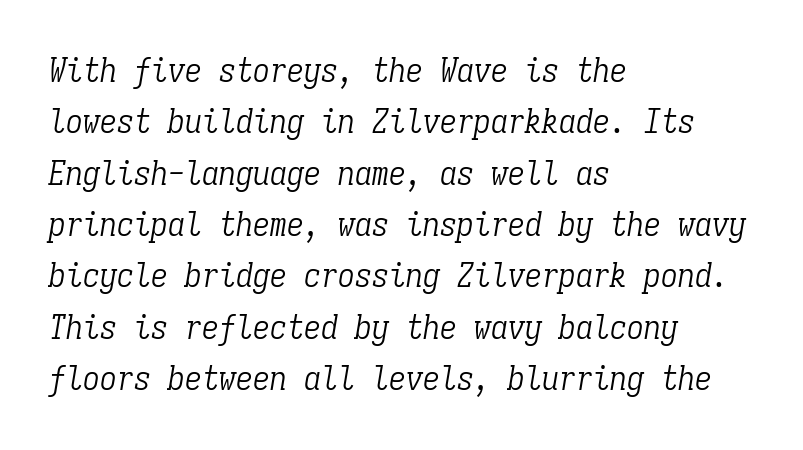
Q: Is the text bold? A: No.
Q: Is the text italic (slanted)? A: Yes, it leans right by about 9 degrees.
Q: Is the typeface a serif or a sans-serif typeface? A: Serif.
Q: Is the text underlined? A: No.
Q: How is the paragraph aligned? A: Left-aligned.
Q: Is the spacing between letters normal or unusually wide? A: Normal.
Q: Is the spacing between lines tight, normal or loose? A: Normal.
Q: Width (condensed, normal, or wide)? A: Condensed.
Q: Stroke contrast? A: Low.
Q: x-height? A: Medium.
Q: Monospaced? A: Yes.
